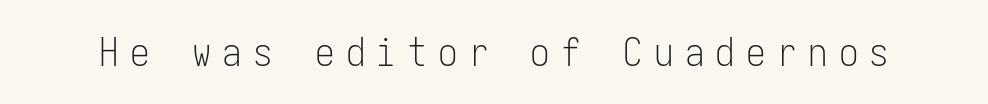
Q: Is the text bold? A: No.
Q: Is the text italic (slanted)? A: No, it is upright.
Q: Is the typeface a serif or a sans-serif typeface? A: Sans-serif.
Q: Is the text underlined? A: No.
Q: Is the spacing between letters normal or unusually wide? A: Unusually wide.
Q: Width (condensed, normal, or wide)? A: Condensed.
Q: Stroke contrast? A: Low.
Q: x-height? A: Medium.
